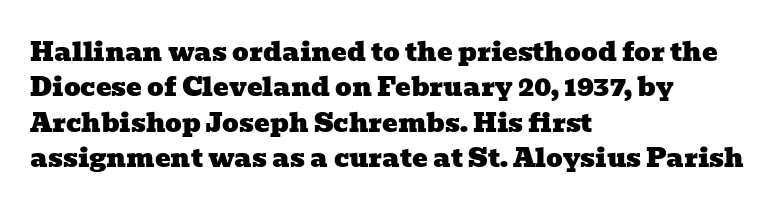
The image shows 26 px text type; set left-aligned, normal line spacing (1.36x), normal letter spacing, not underlined.
